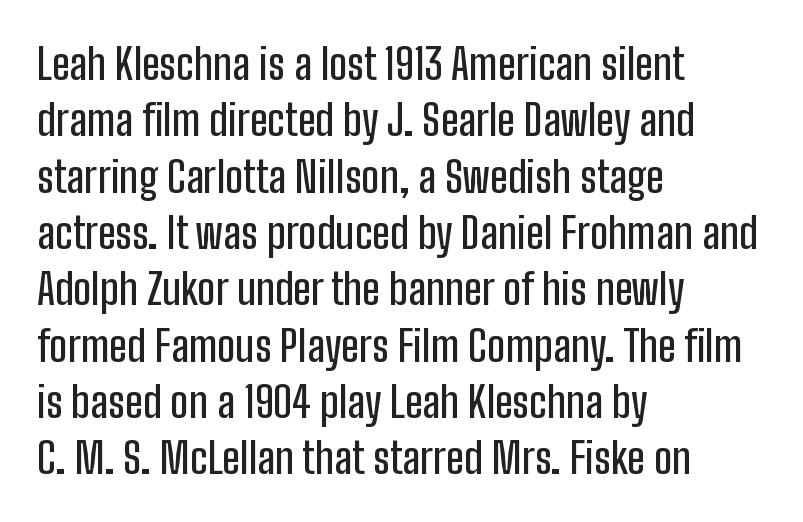
The specimen omits any rule beneath the text block's lines. When letters stand straight like this, we call the style roman or upright. The glyphs in this specimen are sans serif. The rows are spaced the way most documents space them. The passage shown is typed in a proportional face where columns would drift.
